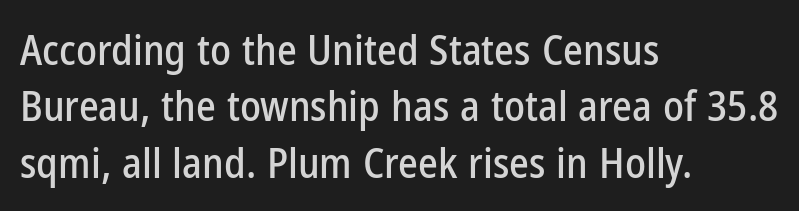
The rows are spaced the way most documents space them. Look at the tracking — it's just the regular setting, nothing added. Typographically, this falls in the sans-serif category. Is this a fixed-width face? No — the glyphs have proportional, varying widths. The lines in this sample share a left origin and differ only in where they stop.
